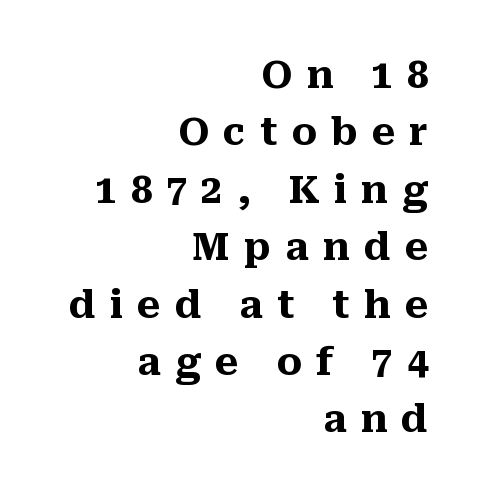
{"serif": "yes", "italic": "no", "bold": "yes", "weight": "heavy", "width": "normal", "stroke_contrast": "medium", "x_height": "medium", "monospaced": "no", "underline": "no", "align": "right", "line_spacing": "normal", "line_spacing_ratio": 1.51, "letter_spacing": "wide", "letter_spacing_em": 0.37, "glyph_px": 38}
